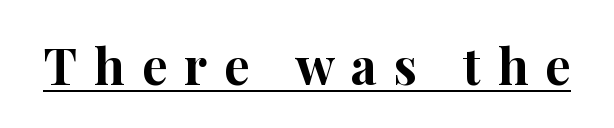
{"serif": "yes", "italic": "no", "bold": "yes", "weight": "bold", "width": "normal", "stroke_contrast": "high", "x_height": "medium", "monospaced": "no", "underline": "yes", "letter_spacing": "wide", "letter_spacing_em": 0.34, "glyph_px": 50}
